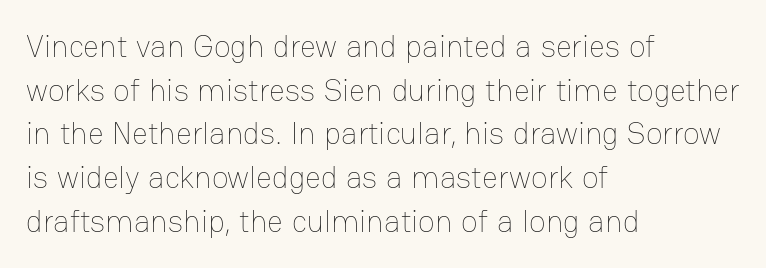
{"italic": "no", "bold": "no", "weight": "thin", "width": "normal", "stroke_contrast": "low", "x_height": "medium", "monospaced": "no", "underline": "no", "align": "left", "line_spacing": "normal", "line_spacing_ratio": 1.41, "letter_spacing": "normal", "letter_spacing_em": 0.0, "glyph_px": 31}
